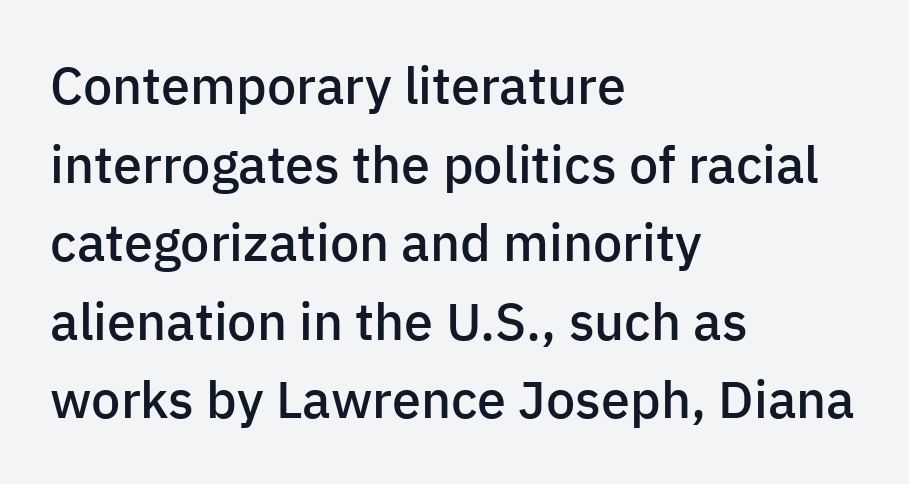
These lines are rendered in a variable-pitch font. Notice how the stems are strictly vertical — no italics here. This rendering features lettering with no underline. The face used here is a semibold: visibly heavier than regular, lighter than bold. Baseline-to-baseline distance is the conventional proportion of letter height. This sample uses a sans-serif face.
